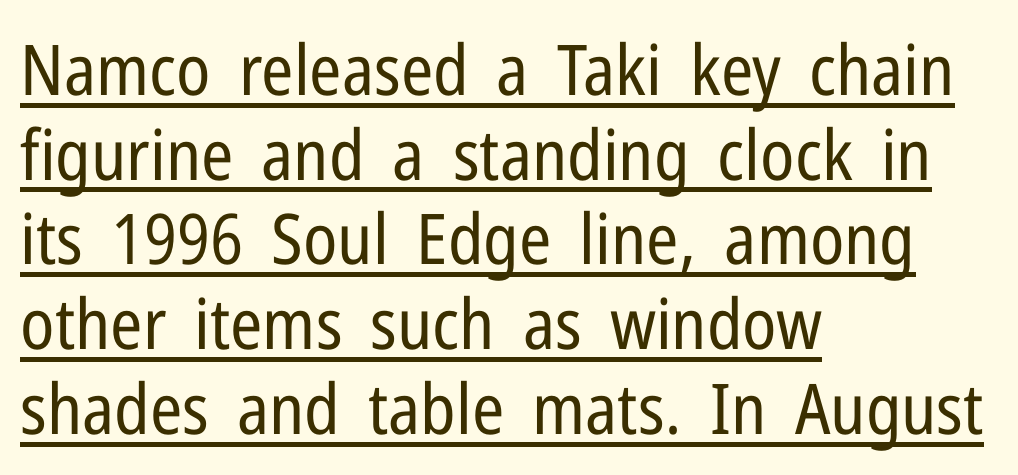
{"serif": "no", "italic": "no", "bold": "no", "weight": "regular", "width": "condensed", "stroke_contrast": "low", "x_height": "medium", "monospaced": "no", "underline": "yes", "align": "left", "line_spacing_ratio": 1.21, "letter_spacing": "normal", "letter_spacing_em": 0.0, "glyph_px": 70}
